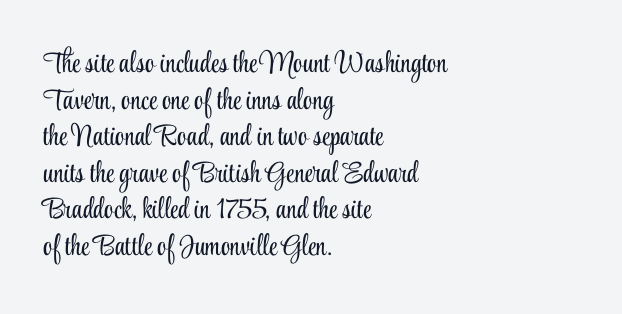
The image shows 29 px light, condensed serif type; set left-aligned, normal line spacing (1.26x), normal letter spacing, not underlined; low stroke contrast and a small x-height.
